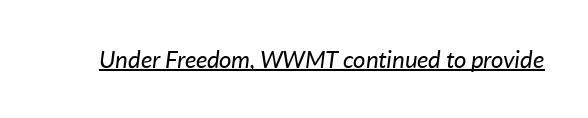
The image shows 24 px text type, italic (leaning right); set normal letter spacing, underlined.
